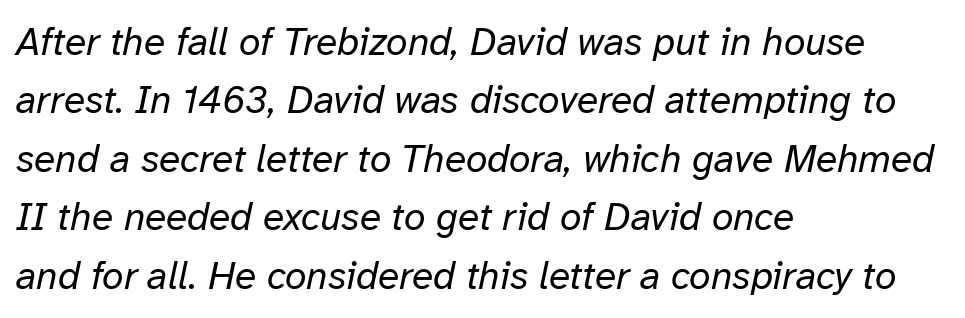
Normally led — the rows are evenly, conventionally spaced. Stems here are at most as thick as an everyday book face. The space directly below the letters is spotless. The ragged edge is on the right, which tells us the setting is flush left. Observe the ordinary spacing: letters are neighbours, not strangers.
